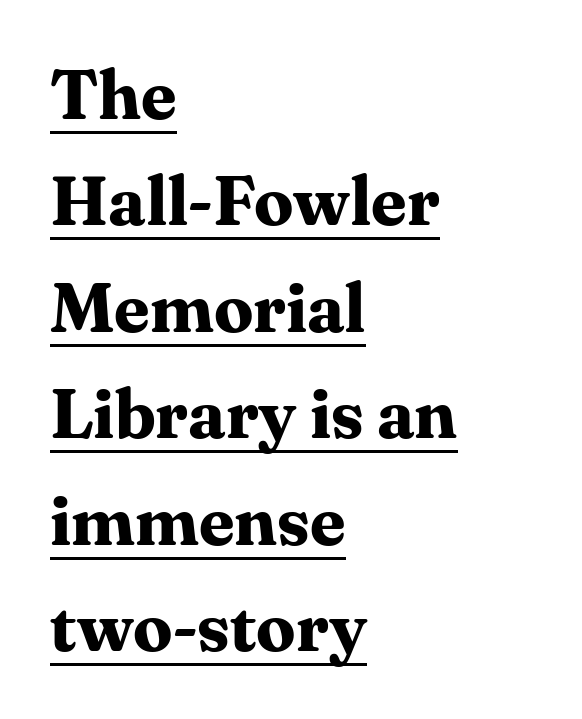
The space between consecutive lines is moderate. Varying glyph widths throughout — classic text-font behaviour. This rendering features underlined lettering. The gaps between neighbouring characters are ordinary and unremarkable.
